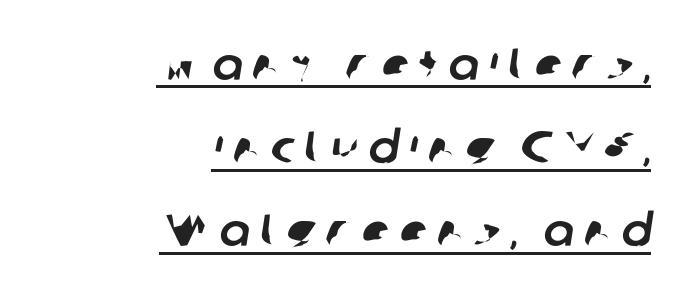
Q: Is the typeface a serif or a sans-serif typeface? A: Sans-serif.
Q: Is the text underlined? A: Yes.
Q: How is the paragraph aligned? A: Right-aligned.
Q: Is the spacing between letters normal or unusually wide? A: Unusually wide.
Q: Width (condensed, normal, or wide)? A: Normal.
Q: Stroke contrast? A: Low.
Q: x-height? A: Medium.
Q: Monospaced? A: No.
